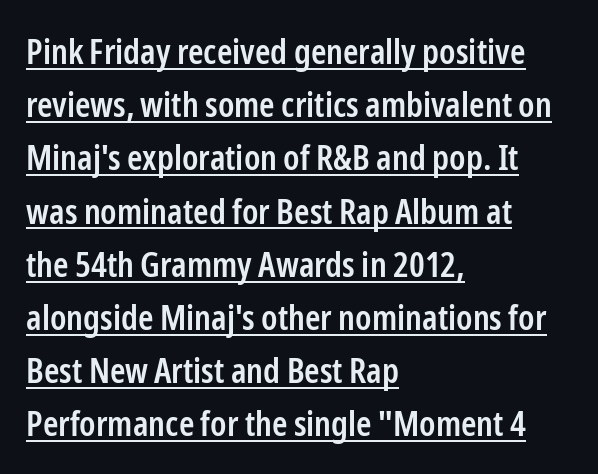
The image shows 35 px semibold, condensed sans-serif type, upright; set left-aligned, normal line spacing (1.52x), normal letter spacing, underlined; low stroke contrast and a medium x-height.
